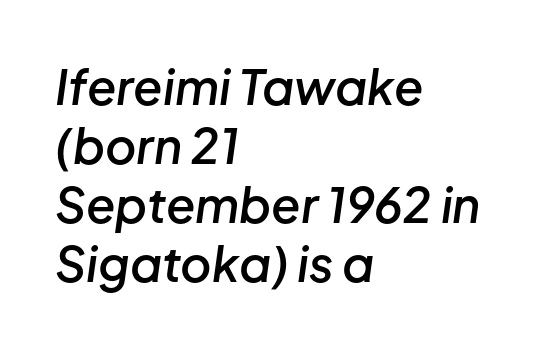
{"italic": "yes", "lean": "right", "slant_degrees": 8, "bold": "semi", "weight": "semibold", "width": "normal", "stroke_contrast": "low", "x_height": "medium", "monospaced": "no", "underline": "no", "align": "left", "line_spacing_ratio": 1.23, "letter_spacing": "normal", "letter_spacing_em": 0.0, "glyph_px": 48}
